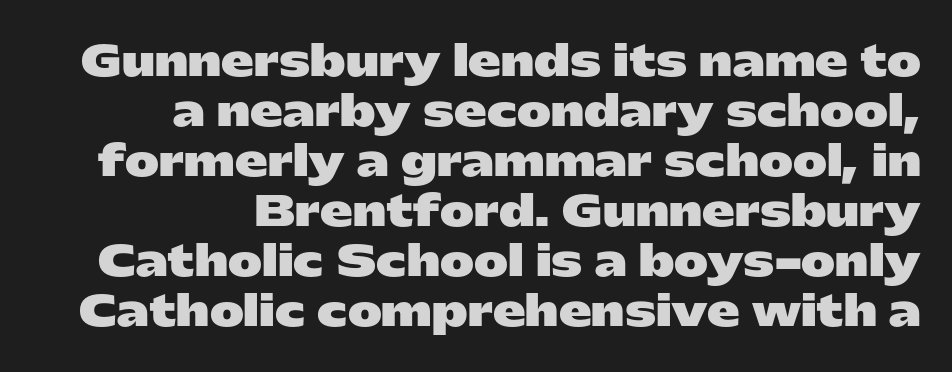
The face used here is proportionally spaced, like ordinary book or web type. To sum up the face: it is a sans, with no serifs. These lines are set flush right with a ragged left edge. Tracking here is standard; glyphs follow each other at the usual distance. The gap between lines stays unmarked.
